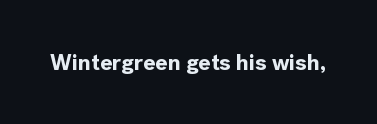
{"italic": "no", "bold": "yes", "underline": "no", "letter_spacing": "normal", "letter_spacing_em": 0.0, "glyph_px": 23}
